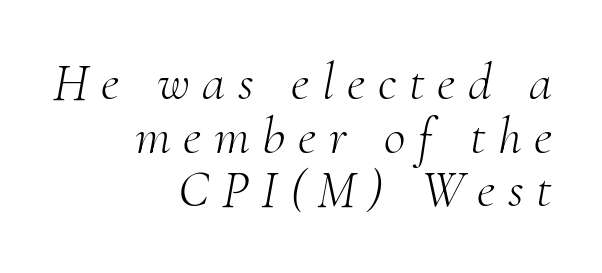
Q: Is the text bold? A: No.
Q: Is the text italic (slanted)? A: Yes, it leans right by about 10 degrees.
Q: Is the typeface a serif or a sans-serif typeface? A: Serif.
Q: Is the text underlined? A: No.
Q: How is the paragraph aligned? A: Right-aligned.
Q: Is the spacing between letters normal or unusually wide? A: Unusually wide.
Q: Is the spacing between lines tight, normal or loose? A: Tight.
Q: Width (condensed, normal, or wide)? A: Normal.
Q: Stroke contrast? A: Medium.
Q: x-height? A: Small.
Q: Monospaced? A: No.
